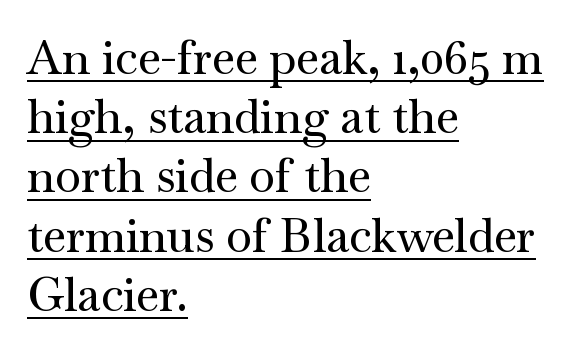
{"serif": "yes", "italic": "no", "width": "wide", "stroke_contrast": "medium", "x_height": "small", "monospaced": "no", "underline": "yes", "align": "left", "line_spacing": "normal", "line_spacing_ratio": 1.26, "letter_spacing": "normal", "letter_spacing_em": 0.0, "glyph_px": 47}
